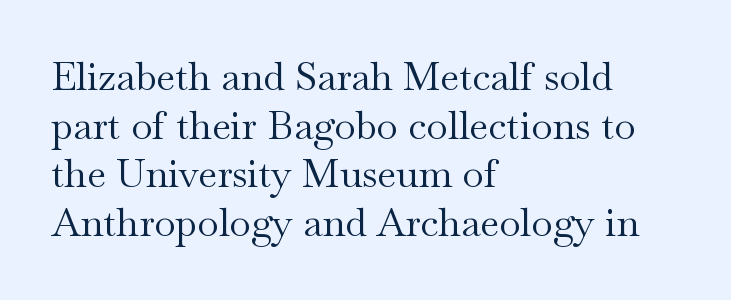
The image shows 39 px regular-weight, wide serif type, upright; set left-aligned, normal line spacing (1.25x), normal letter spacing, not underlined; medium stroke contrast and a small x-height.
